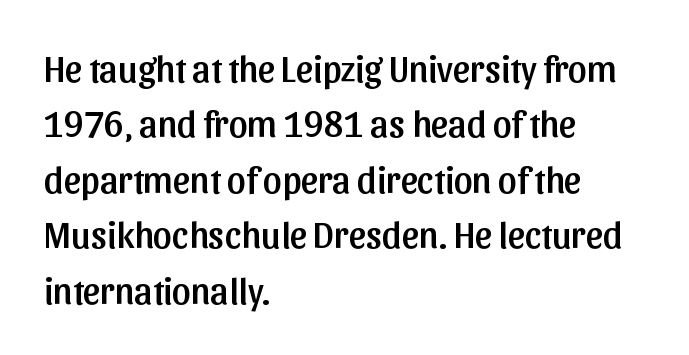
Q: Is the text italic (slanted)? A: No, it is upright.
Q: Is the typeface a serif or a sans-serif typeface? A: Sans-serif.
Q: Is the text underlined? A: No.
Q: How is the paragraph aligned? A: Left-aligned.
Q: Is the spacing between letters normal or unusually wide? A: Normal.
Q: Is the spacing between lines tight, normal or loose? A: Normal.
Q: Width (condensed, normal, or wide)? A: Normal.
Q: Stroke contrast? A: Low.
Q: x-height? A: Medium.
Q: Monospaced? A: No.
